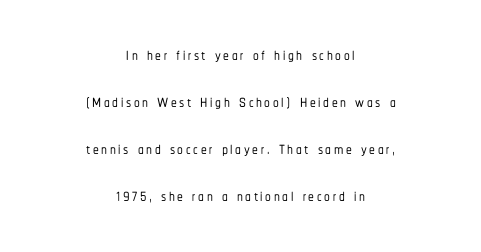
Underlining? Definitely not there. Designer's note — italics off, roman on. Line starts and ends both wander, symmetrically. The rendering uses a large line-height, opening up the rows.
